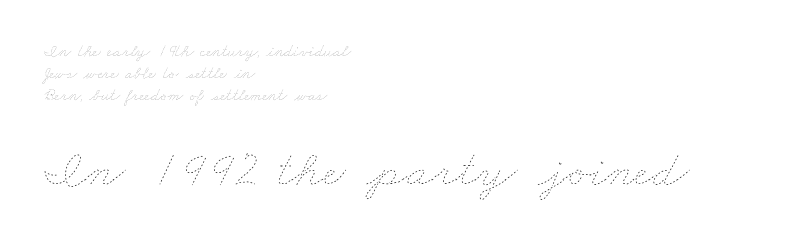
The image shows 51 px thin, wide type; set left-aligned, normal line spacing (1.28x), normal letter spacing, not underlined; the second (bottom) block is 3.0x larger; low stroke contrast and a small x-height.
